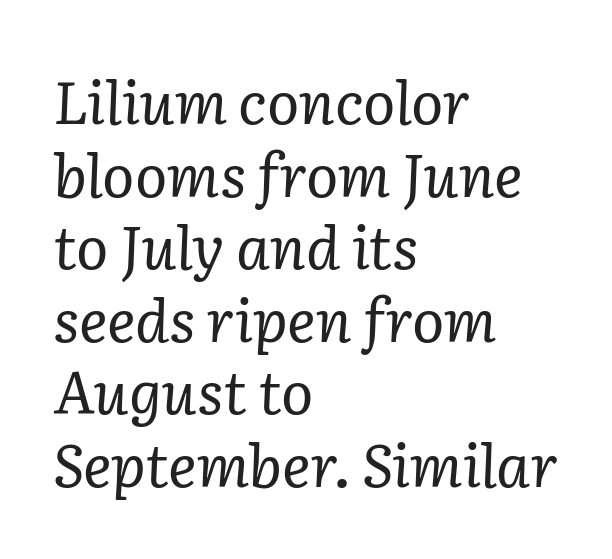
The foot of each line stays bare and open. A typesetter would label this face a serif. Stems and bowls with no extra thickness — not bold. In terms of letterspacing, this is plain default setting. Line beginnings align vertically; line endings do not.
